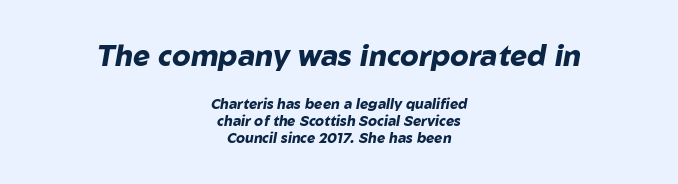
{"italic": "yes", "lean": "right", "slant_degrees": 10, "bold": "yes", "weight": "heavy", "width": "normal", "stroke_contrast": "low", "x_height": "medium", "monospaced": "no", "underline": "no", "align": "center", "line_spacing_ratio": 1.21, "letter_spacing": "normal", "letter_spacing_em": 0.0, "larger_block": "first", "size_ratio": 2.07, "glyph_px": 29}
